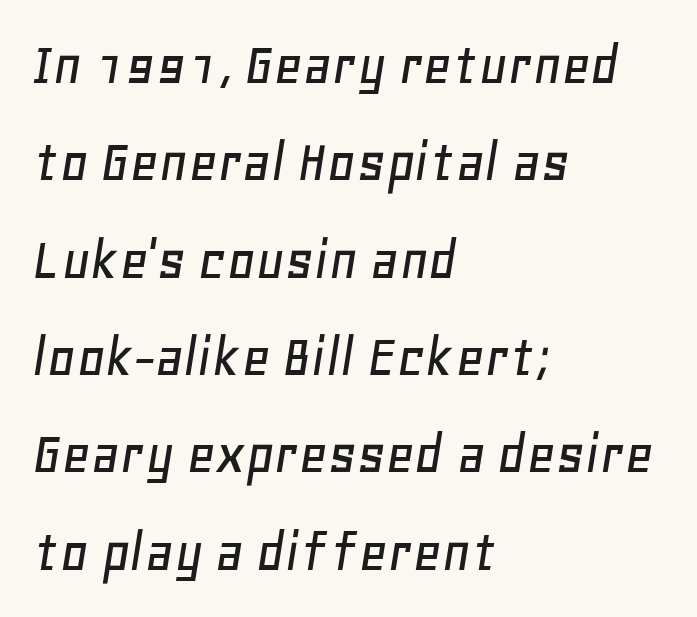
The image shows 62 px text type, italic (leaning right); set left-aligned, normal line spacing (1.57x), normal letter spacing, not underlined; low stroke contrast and a large x-height.
